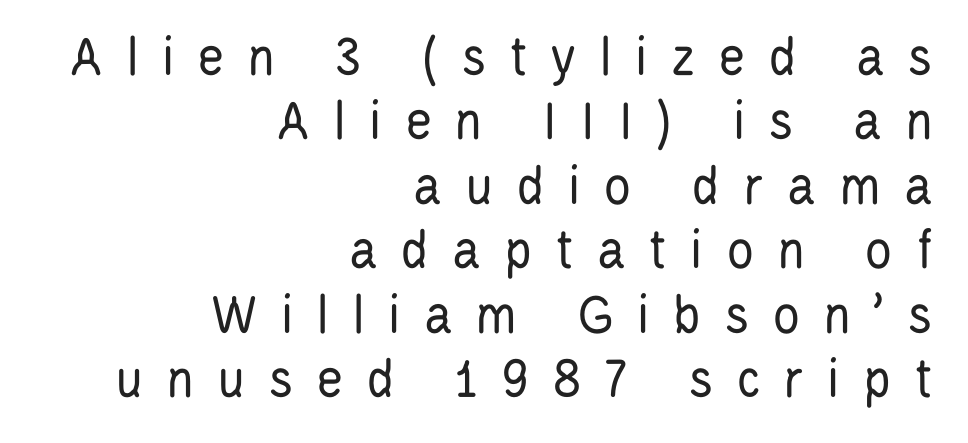
The letterforms sit at book weight or below. Note the varied advance widths — an 'i' is clearly narrower than an 'm'. The area under the type is left untouched. Horizontal alignment here is rightward, an uncommon choice for prose. The face used here is rendered with a markedly widened letterfit. Font category for this specimen: sans-serif.
